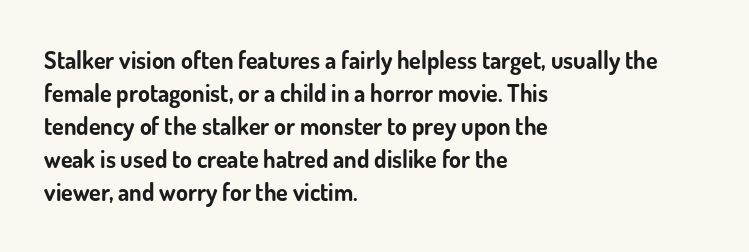
{"italic": "no", "bold": "yes", "underline": "no", "align": "left", "line_spacing": "normal", "line_spacing_ratio": 1.38, "letter_spacing": "normal", "letter_spacing_em": 0.0, "glyph_px": 24}
